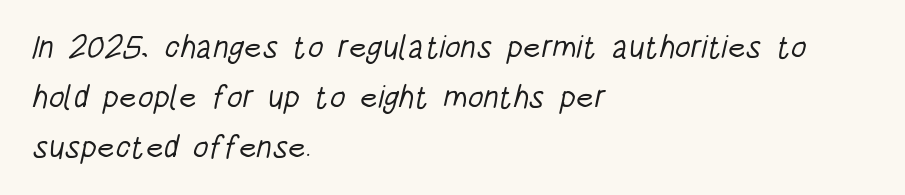
{"serif": "no", "bold": "no", "weight": "light", "width": "condensed", "stroke_contrast": "low", "x_height": "large", "monospaced": "no", "underline": "no", "align": "left", "line_spacing": "normal", "line_spacing_ratio": 1.56, "letter_spacing": "normal", "letter_spacing_em": 0.0, "glyph_px": 32}
